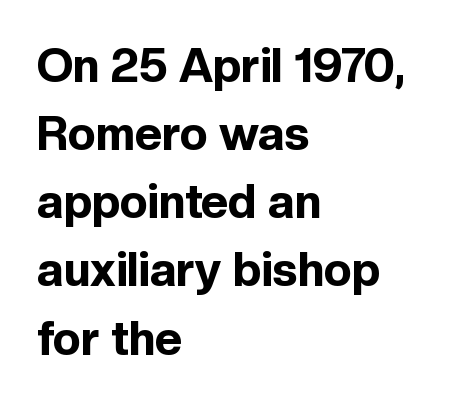
Q: Is the text bold? A: Yes.
Q: Is the text italic (slanted)? A: No, it is upright.
Q: Is the typeface a serif or a sans-serif typeface? A: Sans-serif.
Q: Is the text underlined? A: No.
Q: How is the paragraph aligned? A: Left-aligned.
Q: Is the spacing between letters normal or unusually wide? A: Normal.
Q: Is the spacing between lines tight, normal or loose? A: Normal.
Q: Width (condensed, normal, or wide)? A: Normal.
Q: x-height? A: Medium.
Q: Monospaced? A: No.
